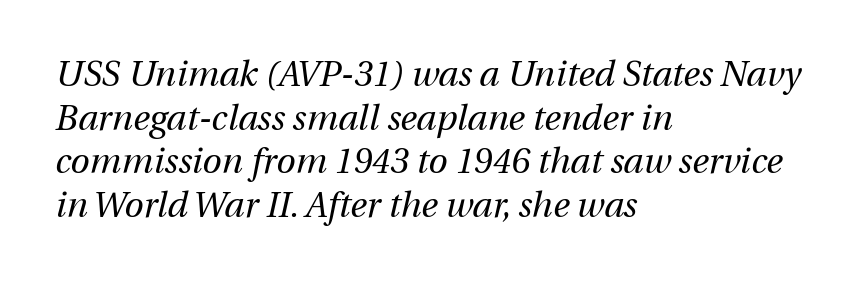
{"italic": "yes", "lean": "right", "slant_degrees": 12, "bold": "no", "weight": "regular", "width": "normal", "stroke_contrast": "medium", "x_height": "medium", "monospaced": "no", "underline": "no", "align": "left", "line_spacing": "normal", "line_spacing_ratio": 1.25, "letter_spacing": "normal", "letter_spacing_em": 0.0, "glyph_px": 35}
